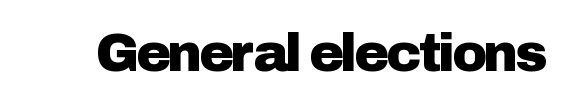
{"serif": "no", "italic": "no", "width": "normal", "stroke_contrast": "low", "x_height": "medium", "monospaced": "no", "underline": "no", "letter_spacing": "normal", "letter_spacing_em": 0.0, "glyph_px": 53}
